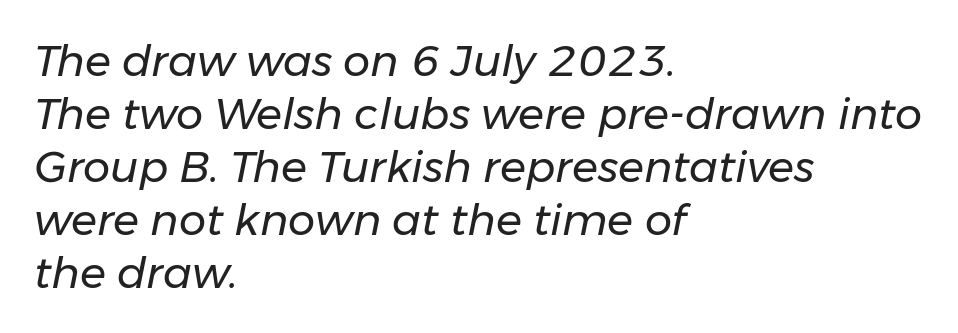
Q: Is the text bold? A: No.
Q: Is the text italic (slanted)? A: Yes, it leans right by about 11 degrees.
Q: Is the text underlined? A: No.
Q: How is the paragraph aligned? A: Left-aligned.
Q: Is the spacing between letters normal or unusually wide? A: Normal.
Q: Width (condensed, normal, or wide)? A: Normal.
Q: Stroke contrast? A: Low.
Q: x-height? A: Medium.
Q: Monospaced? A: No.
